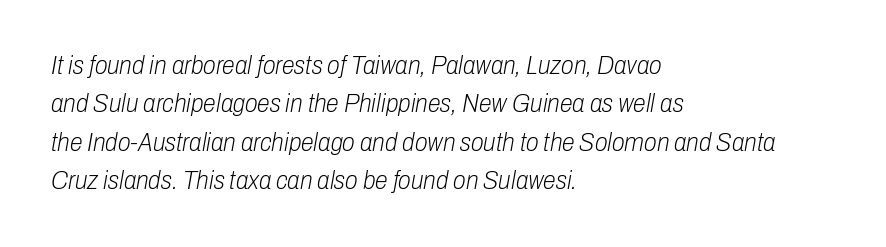
Q: Is the text bold? A: No.
Q: Is the text italic (slanted)? A: Yes, it leans right by about 10 degrees.
Q: Is the text underlined? A: No.
Q: How is the paragraph aligned? A: Left-aligned.
Q: Is the spacing between letters normal or unusually wide? A: Normal.
Q: Is the spacing between lines tight, normal or loose? A: Normal.
